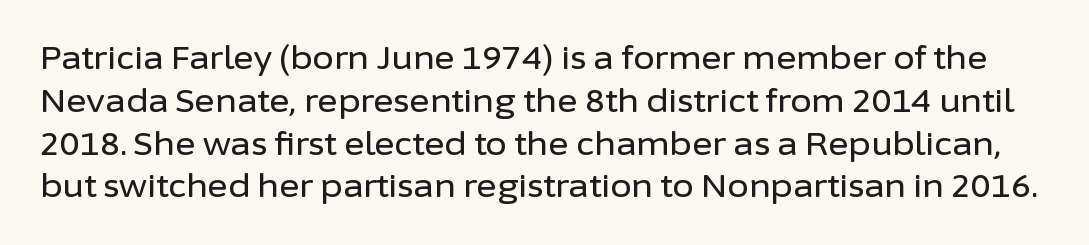
The image shows 31 px sans-serif type, upright; set normal line spacing (1.38x), normal letter spacing, not underlined; low stroke contrast and a medium x-height.
